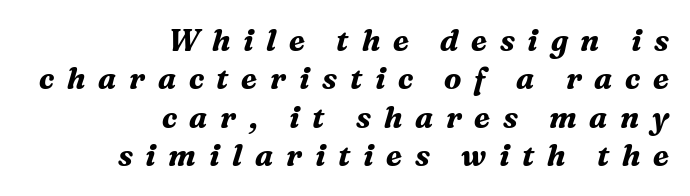
The image shows 30 px bold serif type, italic (leaning right); set right-aligned, normal line spacing (1.28x), unusually wide letter spacing (+0.42 em), not underlined; medium stroke contrast and a medium x-height.
